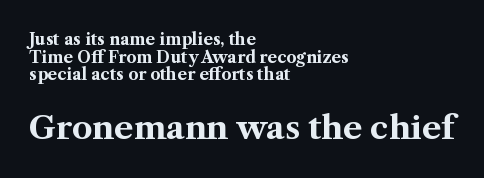
The image shows 32 px bold serif type, upright; set left-aligned, tight line spacing (1.1x), normal letter spacing, not underlined; the second (bottom) block is 2.0x larger; medium stroke contrast and a medium x-height.
